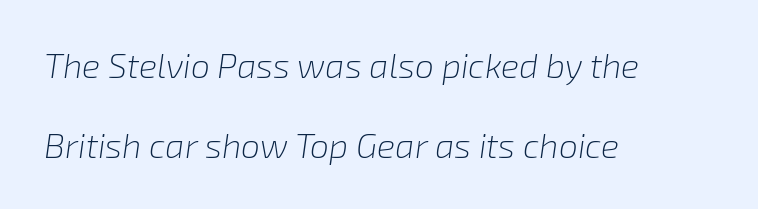
The image shows 34 px light type, italic (leaning right); set left-aligned, loose line spacing (2.34x), normal letter spacing, not underlined; low stroke contrast and a medium x-height.
